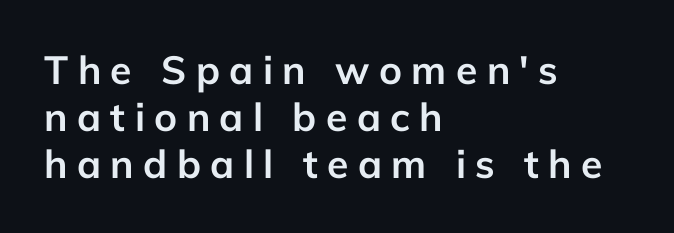
{"serif": "no", "italic": "no", "bold": "yes", "weight": "semibold", "width": "normal", "stroke_contrast": "low", "x_height": "medium", "monospaced": "no", "underline": "no", "align": "left", "line_spacing_ratio": 1.21, "letter_spacing": "wide", "letter_spacing_em": 0.24, "glyph_px": 39}
